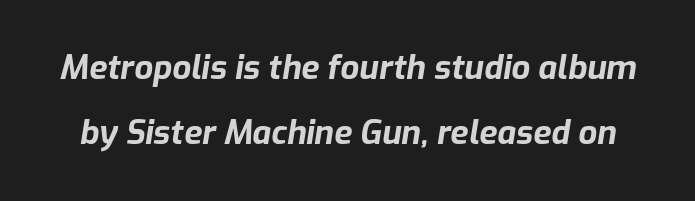
The image shows 33 px bold type, italic (leaning right); set loose line spacing (1.98x), normal letter spacing, not underlined; low stroke contrast and a medium x-height.
